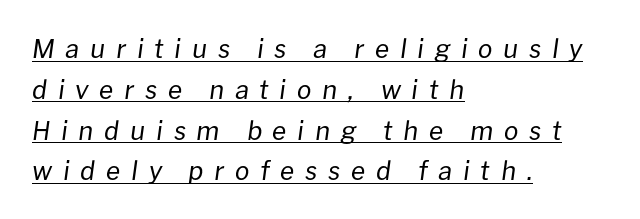
{"italic": "yes", "lean": "right", "slant_degrees": 8, "bold": "no", "underline": "yes", "align": "left", "line_spacing": "normal", "line_spacing_ratio": 1.57, "letter_spacing": "wide", "letter_spacing_em": 0.41, "glyph_px": 26}
